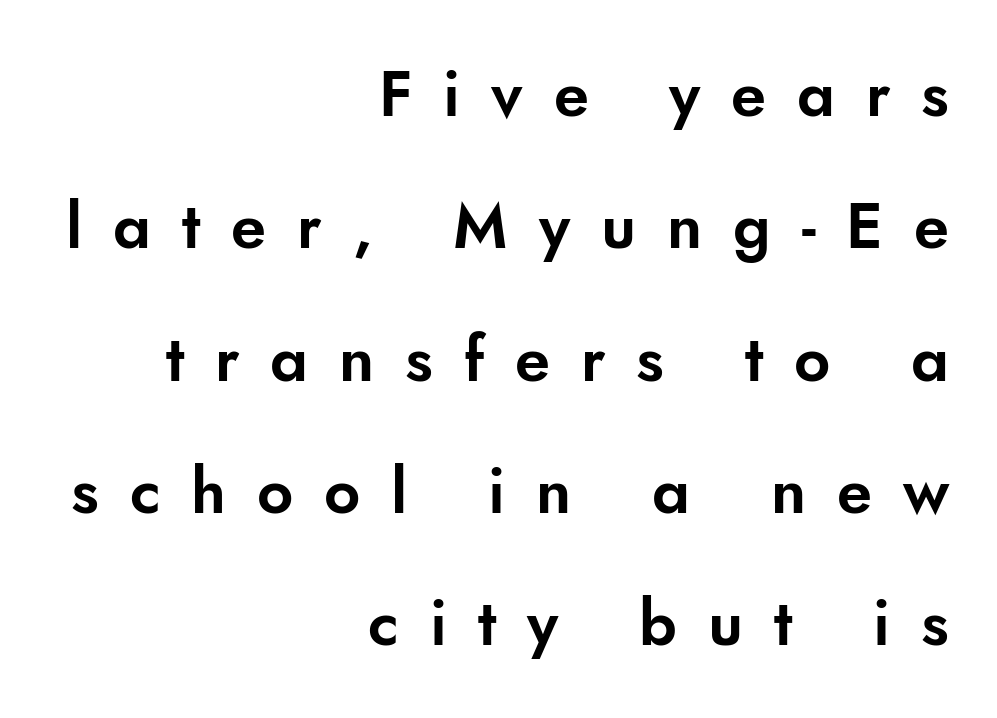
The image shows 63 px sans-serif type, upright; set right-aligned, loose line spacing (2.1x), unusually wide letter spacing (+0.49 em), not underlined; low stroke contrast and a small x-height.
